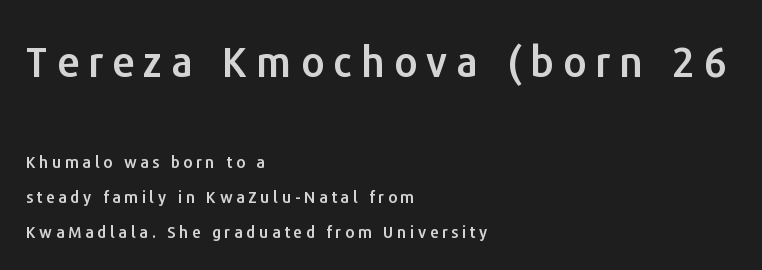
Q: Is the text italic (slanted)? A: No, it is upright.
Q: Is the typeface a serif or a sans-serif typeface? A: Sans-serif.
Q: Is the text underlined? A: No.
Q: How is the paragraph aligned? A: Left-aligned.
Q: Is the spacing between letters normal or unusually wide? A: Unusually wide.
Q: Is the spacing between lines tight, normal or loose? A: Loose.
Q: Which block of text is set in a larger size, the first (top) or the second (bottom)? A: The first (top) one.
Q: Width (condensed, normal, or wide)? A: Normal.
Q: Stroke contrast? A: Low.
Q: x-height? A: Medium.
Q: Monospaced? A: No.
